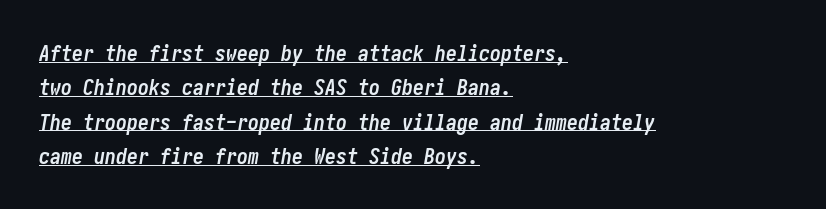
The image shows 22 px bold type, italic (leaning right); set left-aligned, normal line spacing (1.56x), normal letter spacing, underlined.
